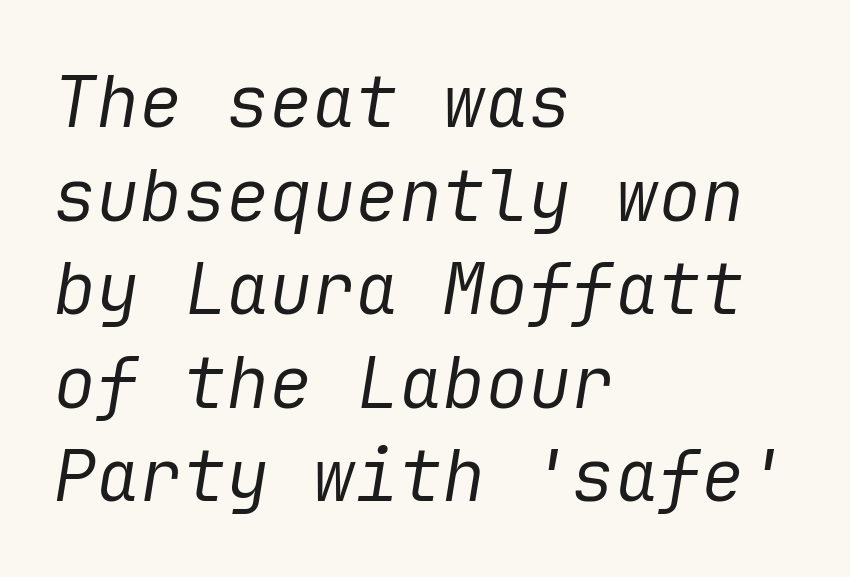
The image shows 72 px regular-weight type, italic (leaning right); set left-aligned, normal line spacing (1.3x), normal letter spacing, not underlined; low stroke contrast and a medium x-height.
